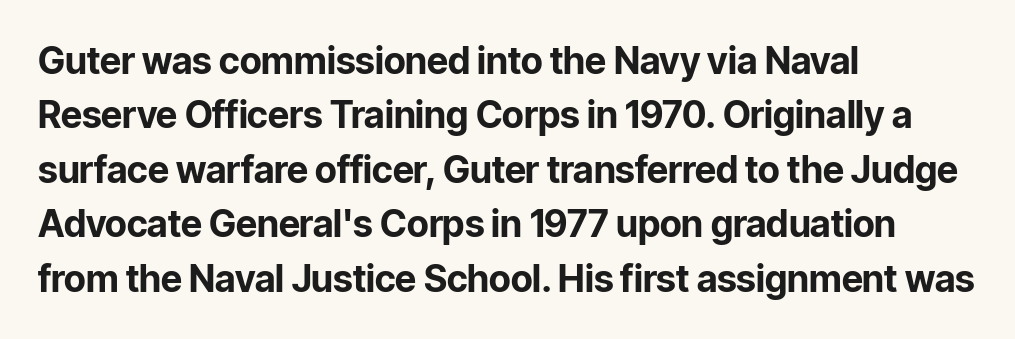
{"serif": "no", "italic": "no", "bold": "yes", "weight": "bold", "width": "normal", "stroke_contrast": "low", "x_height": "medium", "monospaced": "no", "underline": "no", "align": "left", "line_spacing": "normal", "line_spacing_ratio": 1.47, "letter_spacing": "normal", "letter_spacing_em": 0.0, "glyph_px": 37}
